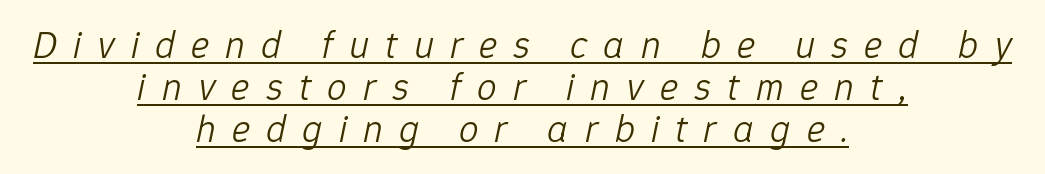
The image shows 39 px light type, italic (leaning right); set centered, tight line spacing (1.08x), unusually wide letter spacing (+0.41 em), underlined; low stroke contrast and a medium x-height.
